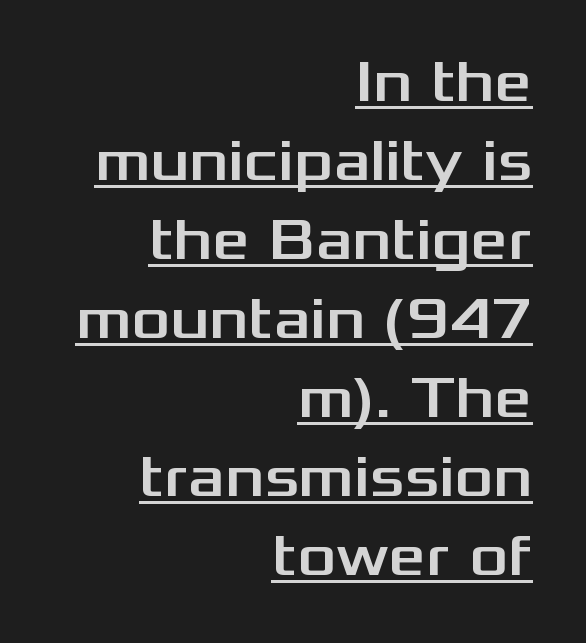
{"serif": "no", "italic": "no", "width": "wide", "stroke_contrast": "medium", "x_height": "medium", "monospaced": "no", "underline": "yes", "align": "right", "line_spacing": "normal", "line_spacing_ratio": 1.34, "letter_spacing": "normal", "letter_spacing_em": 0.0, "glyph_px": 59}
